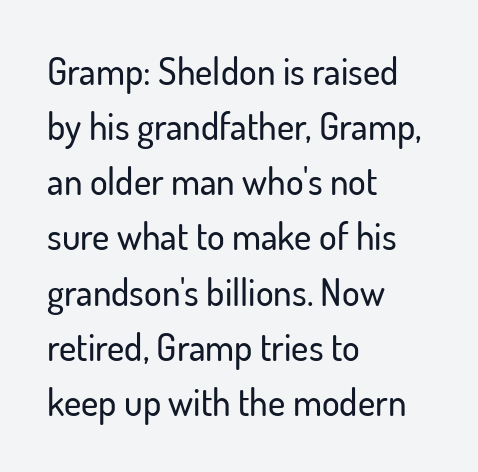
Q: Is the text italic (slanted)? A: No, it is upright.
Q: Is the typeface a serif or a sans-serif typeface? A: Sans-serif.
Q: Is the text underlined? A: No.
Q: How is the paragraph aligned? A: Left-aligned.
Q: Is the spacing between letters normal or unusually wide? A: Normal.
Q: Is the spacing between lines tight, normal or loose? A: Normal.
Q: Width (condensed, normal, or wide)? A: Normal.
Q: Stroke contrast? A: Low.
Q: x-height? A: Small.
Q: Monospaced? A: No.
